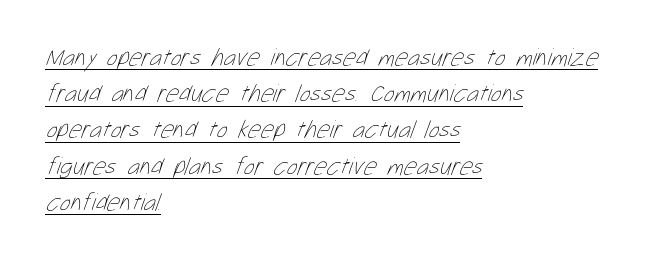
Vertical spacing — default. The typeface has the unassuming heft of standard copy or less. What stands out about the letter spacing? Nothing — it is the standard amount. The lines are quadded left.
